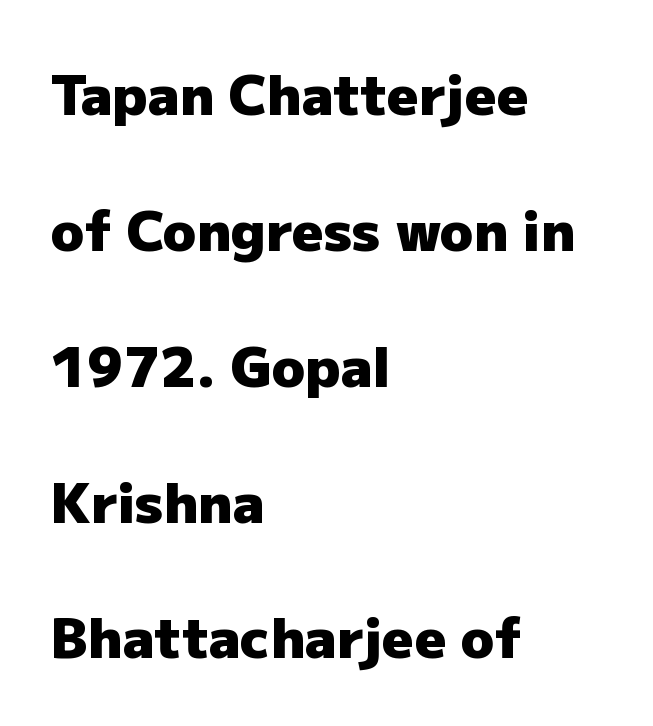
{"serif": "no", "italic": "no", "bold": "yes", "weight": "heavy", "width": "normal", "stroke_contrast": "low", "x_height": "medium", "monospaced": "no", "underline": "no", "align": "left", "line_spacing": "loose", "line_spacing_ratio": 2.47, "letter_spacing": "normal", "letter_spacing_em": 0.0, "glyph_px": 55}
